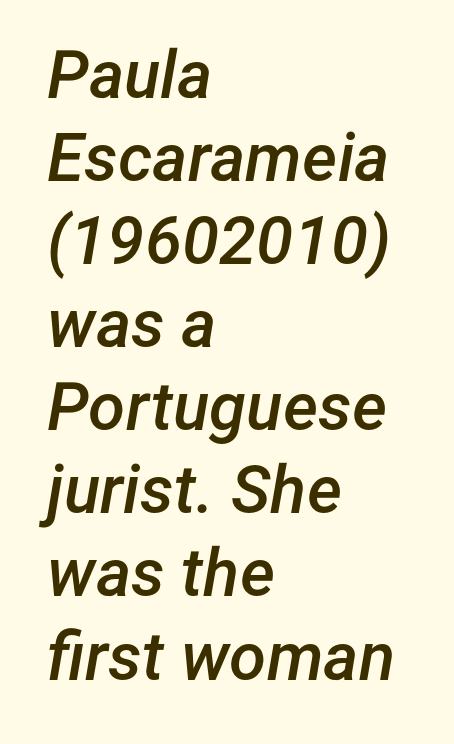
In terms of weight, the rendering is demibold, just under bold. A classic flush-left, rag-right setting is used for this passage. The letters advance in unequal steps, a hallmark of proportional type. Each row of text sits above clean, open space. Caption: standard tracking, unaltered. When letters slant like this, we call the style italic.
